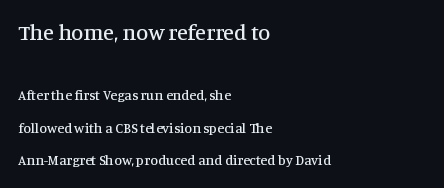
{"italic": "no", "underline": "no", "align": "left", "line_spacing": "loose", "line_spacing_ratio": 2.31, "letter_spacing": "normal", "letter_spacing_em": 0.0, "larger_block": "first", "size_ratio": 1.57, "glyph_px": 22}
